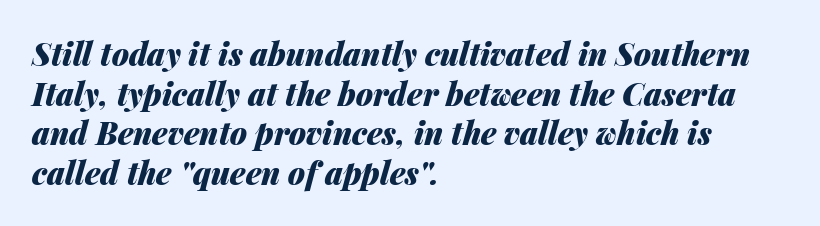
Q: Is the text bold? A: Yes.
Q: Is the text italic (slanted)? A: Yes, it leans right by about 14 degrees.
Q: Is the text underlined? A: No.
Q: How is the paragraph aligned? A: Left-aligned.
Q: Is the spacing between letters normal or unusually wide? A: Normal.
Q: Is the spacing between lines tight, normal or loose? A: Normal.
Q: Width (condensed, normal, or wide)? A: Normal.
Q: Stroke contrast? A: Medium.
Q: x-height? A: Medium.
Q: Monospaced? A: No.
